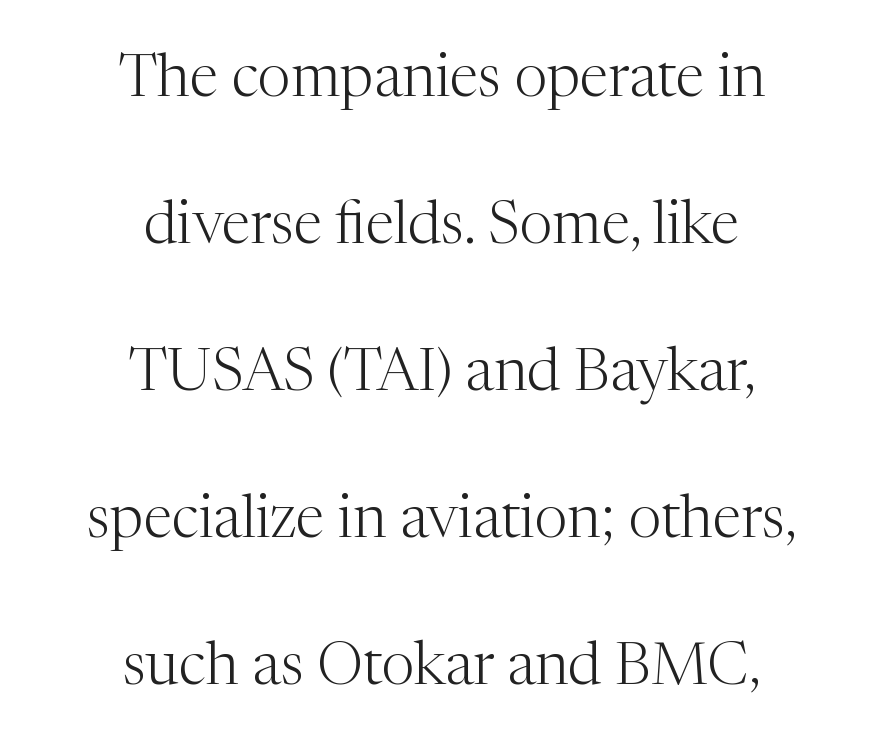
The image shows 59 px light serif type, upright; set centered, loose line spacing (2.49x), normal letter spacing, not underlined; medium stroke contrast and a medium x-height.
